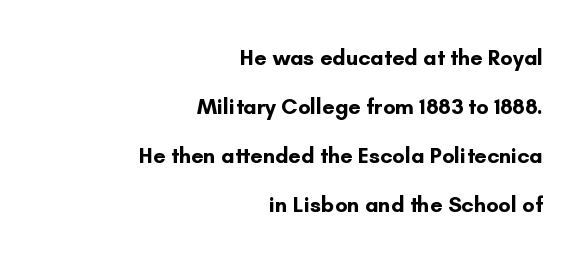
The image shows 22 px bold type, upright; set right-aligned, loose line spacing (2.22x), normal letter spacing, not underlined.
